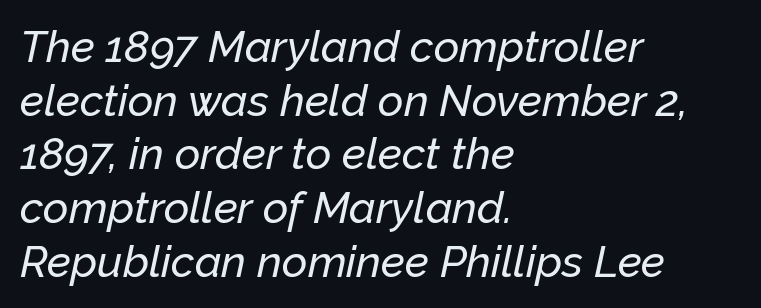
Q: Is the text italic (slanted)? A: Yes, it leans right by about 12 degrees.
Q: Is the text underlined? A: No.
Q: How is the paragraph aligned? A: Left-aligned.
Q: Is the spacing between letters normal or unusually wide? A: Normal.
Q: Width (condensed, normal, or wide)? A: Normal.
Q: Stroke contrast? A: Low.
Q: x-height? A: Medium.
Q: Monospaced? A: No.
